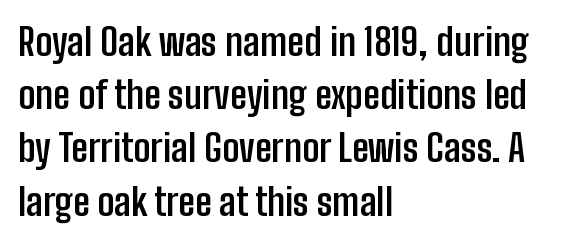
The image shows 38 px semibold, condensed sans-serif type, upright; set left-aligned, normal line spacing (1.4x), normal letter spacing, not underlined; low stroke contrast and a medium x-height.
